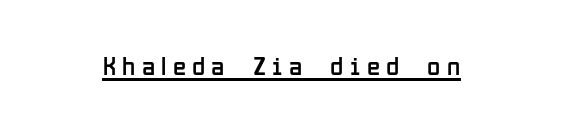
Q: Is the text bold? A: No.
Q: Is the text italic (slanted)? A: No, it is upright.
Q: Is the text underlined? A: Yes.
Q: Is the spacing between letters normal or unusually wide? A: Unusually wide.
